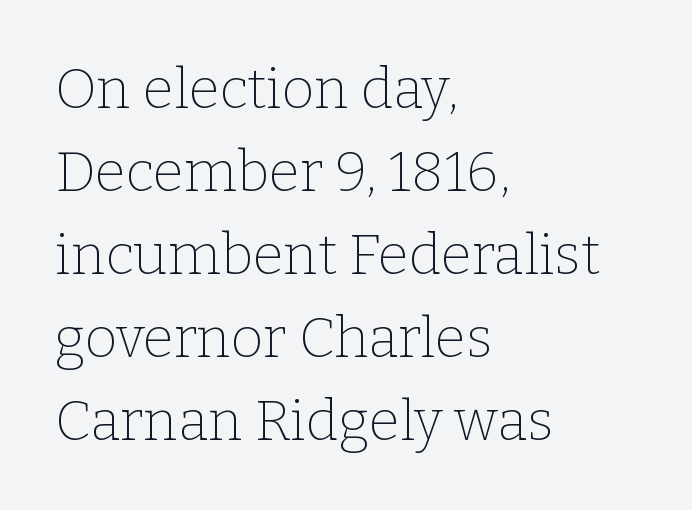
{"serif": "yes", "italic": "no", "bold": "no", "weight": "thin", "width": "normal", "stroke_contrast": "low", "x_height": "medium", "monospaced": "no", "underline": "no", "align": "left", "line_spacing": "normal", "line_spacing_ratio": 1.48, "letter_spacing": "normal", "letter_spacing_em": 0.0, "glyph_px": 56}
